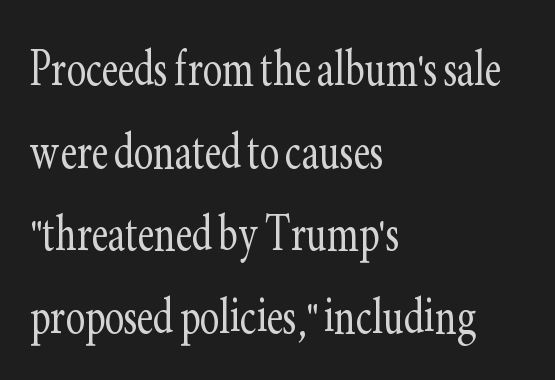
This sample uses a serif face. This is not heavy type; no bold has been used. Default kerning and tracking; the words read as compact shapes. Beneath every word, the page is bare.
